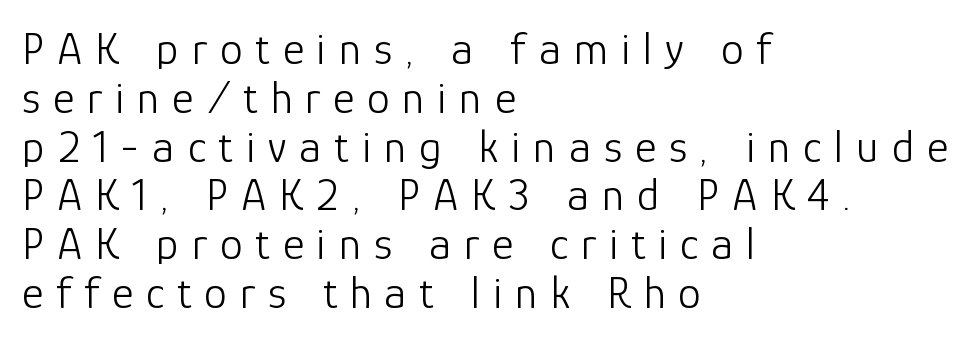
The image shows 46 px light sans-serif type, upright; set left-aligned, tight line spacing (1.06x), unusually wide letter spacing (+0.28 em), not underlined; low stroke contrast and a medium x-height.
